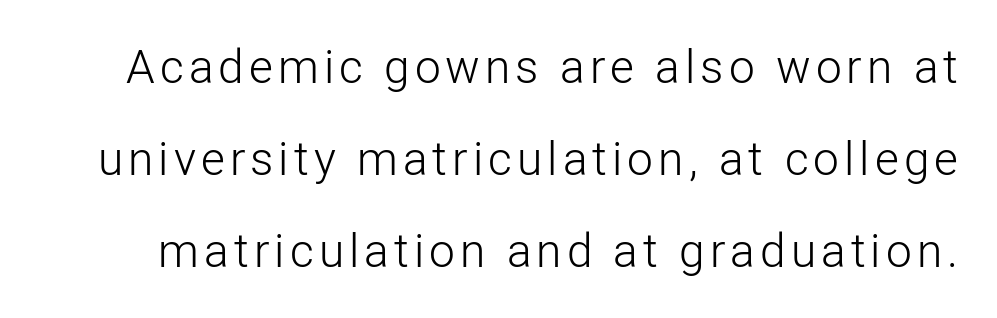
{"serif": "no", "italic": "no", "bold": "no", "weight": "light", "width": "normal", "stroke_contrast": "low", "x_height": "medium", "monospaced": "no", "underline": "no", "line_spacing": "loose", "line_spacing_ratio": 2.0, "glyph_px": 46}
